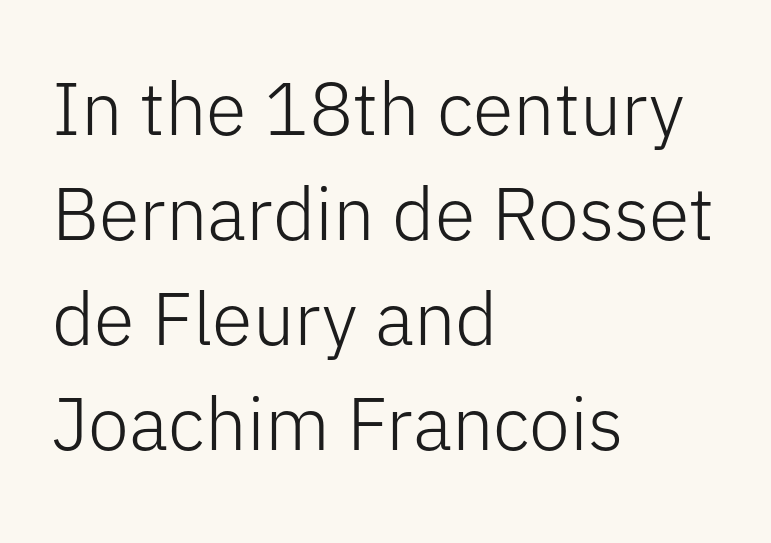
The space between consecutive lines is moderate. Does extra space separate the letters? No, they use regular spacing. You could not count columns in this text — the font is proportionally spaced. When letters stand straight like this, we call the style roman or upright. Is the block centered? No — it sits flush against the left margin.
